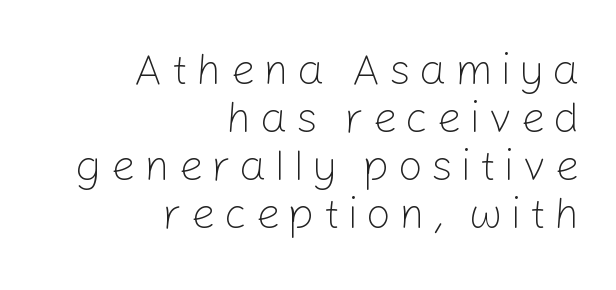
{"serif": "no", "italic": "no", "bold": "no", "weight": "light", "width": "normal", "stroke_contrast": "low", "x_height": "medium", "monospaced": "no", "underline": "no", "align": "right", "line_spacing": "tight", "line_spacing_ratio": 1.09, "glyph_px": 44}
